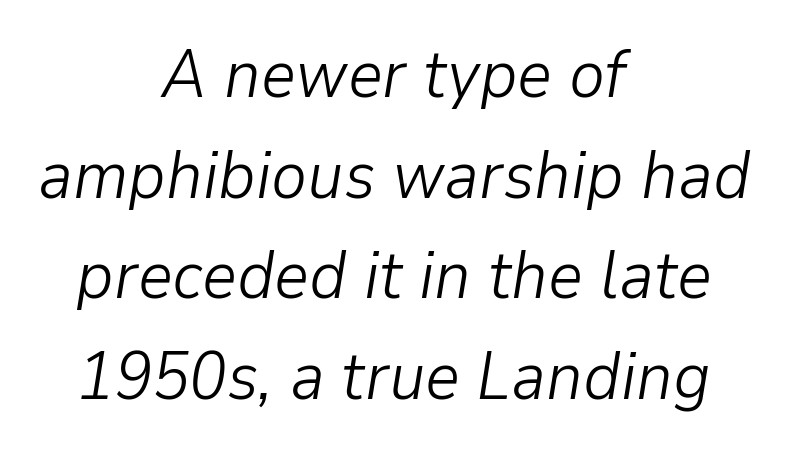
The image shows 68 px light type, italic (leaning right); set centered, normal line spacing (1.48x), normal letter spacing, not underlined; low stroke contrast and a medium x-height.
